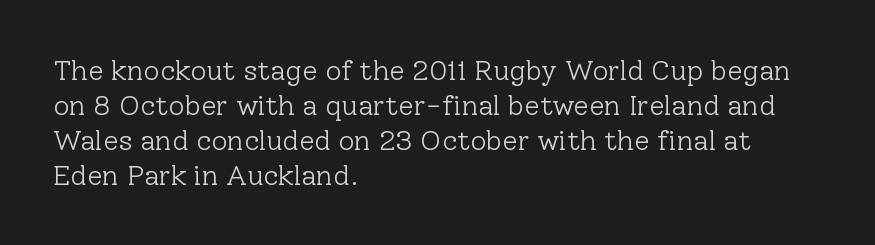
{"serif": "yes", "italic": "no", "bold": "no", "weight": "light", "width": "normal", "stroke_contrast": "low", "x_height": "medium", "monospaced": "no", "underline": "no", "align": "left", "line_spacing": "normal", "line_spacing_ratio": 1.25, "letter_spacing": "normal", "letter_spacing_em": 0.0, "glyph_px": 28}
